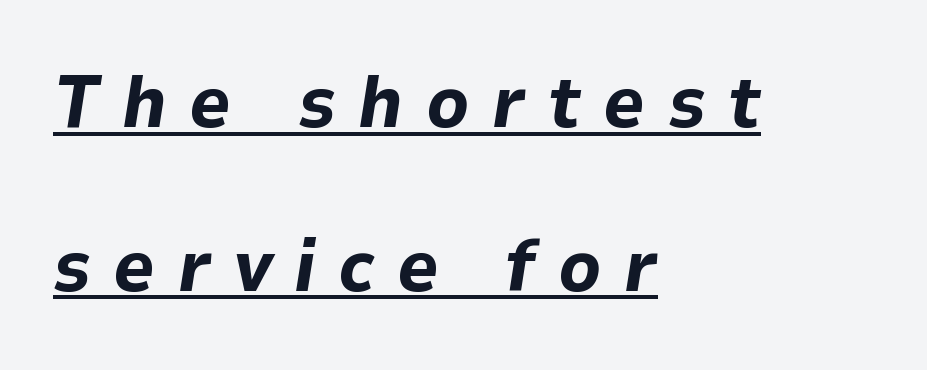
Q: Is the text bold? A: Yes.
Q: Is the text italic (slanted)? A: Yes, it leans right by about 9 degrees.
Q: Is the text underlined? A: Yes.
Q: How is the paragraph aligned? A: Left-aligned.
Q: Is the spacing between letters normal or unusually wide? A: Unusually wide.
Q: Is the spacing between lines tight, normal or loose? A: Loose.
Q: Width (condensed, normal, or wide)? A: Normal.
Q: Stroke contrast? A: Low.
Q: x-height? A: Medium.
Q: Monospaced? A: No.
